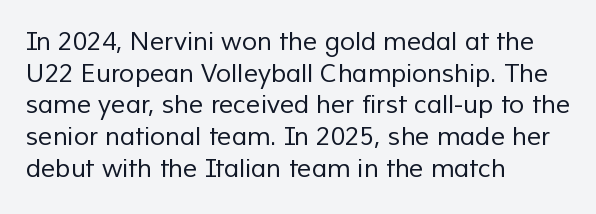
The image shows 25 px text type; set left-aligned, normal line spacing (1.27x), normal letter spacing, not underlined.
